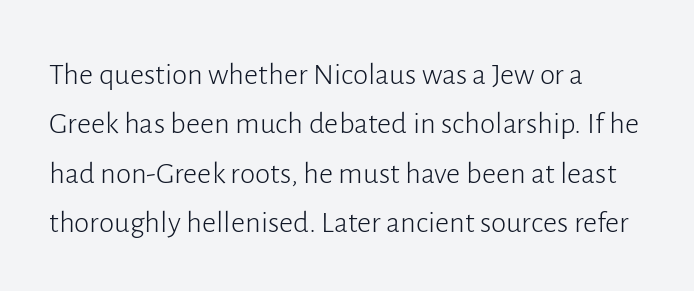
Q: Is the text bold? A: No.
Q: Is the text italic (slanted)? A: No, it is upright.
Q: Is the typeface a serif or a sans-serif typeface? A: Sans-serif.
Q: Is the text underlined? A: No.
Q: How is the paragraph aligned? A: Left-aligned.
Q: Is the spacing between letters normal or unusually wide? A: Normal.
Q: Is the spacing between lines tight, normal or loose? A: Normal.
Q: Width (condensed, normal, or wide)? A: Normal.
Q: Stroke contrast? A: Low.
Q: x-height? A: Medium.
Q: Monospaced? A: No.
